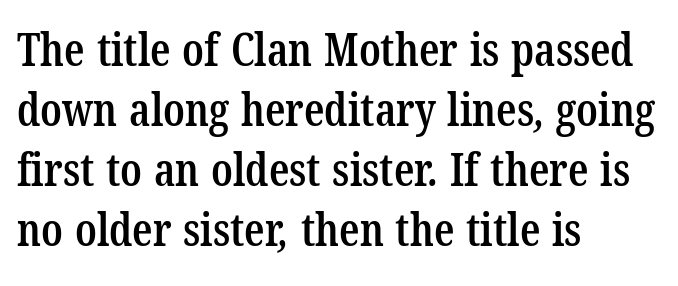
The rendering keeps characters at their native spacing. Quick note: underline off. Stems and bowls a touch heavier than normal — semibold. Short and long lines alike share a common starting point at left.
